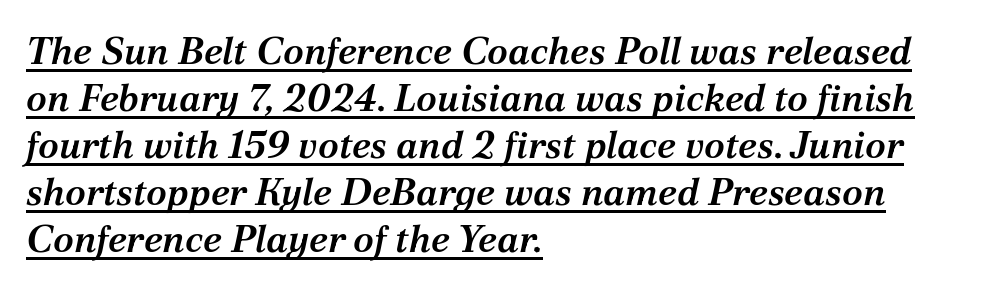
Q: Is the text bold? A: Semi-bold.
Q: Is the text italic (slanted)? A: Yes, it leans right by about 12 degrees.
Q: Is the typeface a serif or a sans-serif typeface? A: Serif.
Q: Is the text underlined? A: Yes.
Q: How is the paragraph aligned? A: Left-aligned.
Q: Is the spacing between letters normal or unusually wide? A: Normal.
Q: Width (condensed, normal, or wide)? A: Normal.
Q: Stroke contrast? A: Medium.
Q: x-height? A: Medium.
Q: Monospaced? A: No.
